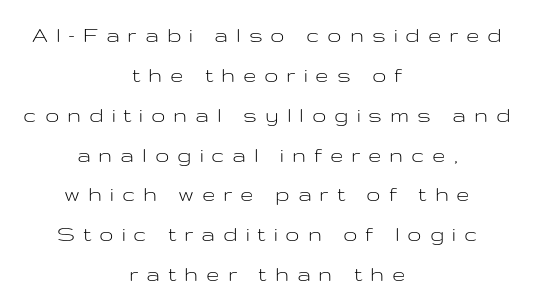
The image shows 24 px text type, upright; set centered, normal line spacing (1.66x), unusually wide letter spacing (+0.33 em), not underlined.
